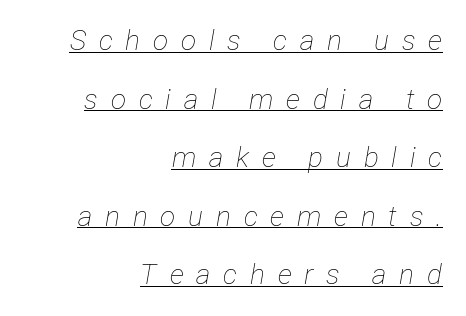
The image shows 28 px thin, condensed type, italic (leaning right); set right-aligned, loose line spacing (2.09x), unusually wide letter spacing (+0.46 em), underlined; low stroke contrast and a medium x-height.
